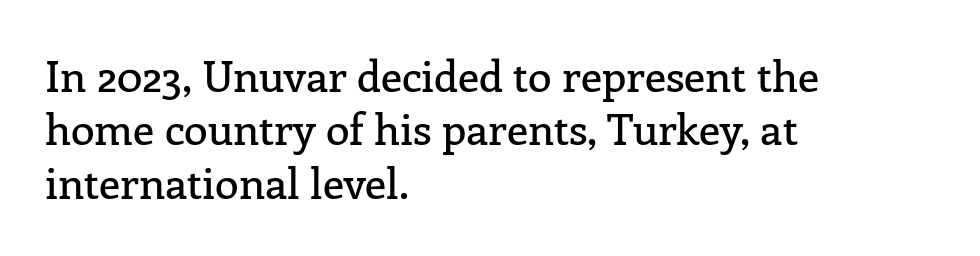
This sample uses a serif face. It's the straight-up-and-down kind of type. Nobody drew a line under any word here. A student would call this left alignment; a typographer would say flush left, rag right. A typesetter would call this proportional, since set widths differ per character. The letters sit at their default tracking, neither squeezed nor spread.
